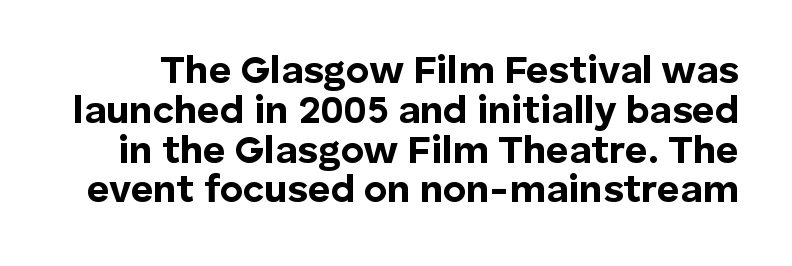
{"serif": "no", "italic": "no", "bold": "yes", "weight": "bold", "width": "normal", "stroke_contrast": "low", "x_height": "medium", "monospaced": "no", "underline": "no", "line_spacing": "tight", "line_spacing_ratio": 1.02, "letter_spacing": "normal", "letter_spacing_em": 0.0, "glyph_px": 39}
